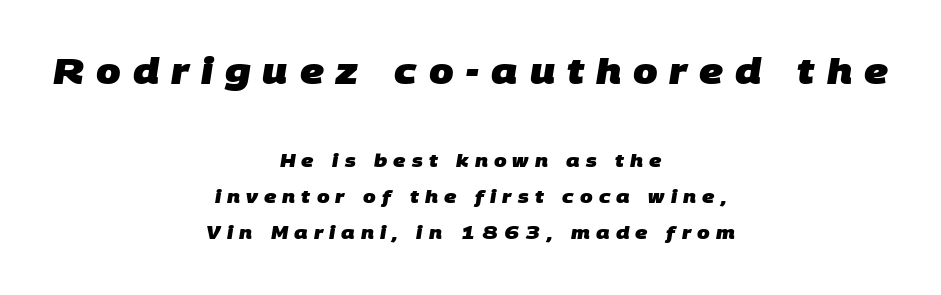
Q: Is the text bold? A: Yes.
Q: Is the typeface a serif or a sans-serif typeface? A: Sans-serif.
Q: Is the text underlined? A: No.
Q: How is the paragraph aligned? A: Centered.
Q: Is the spacing between letters normal or unusually wide? A: Unusually wide.
Q: Is the spacing between lines tight, normal or loose? A: Loose.
Q: Which block of text is set in a larger size, the first (top) or the second (bottom)? A: The first (top) one.
Q: Width (condensed, normal, or wide)? A: Normal.
Q: Stroke contrast? A: Low.
Q: x-height? A: Large.
Q: Monospaced? A: No.
